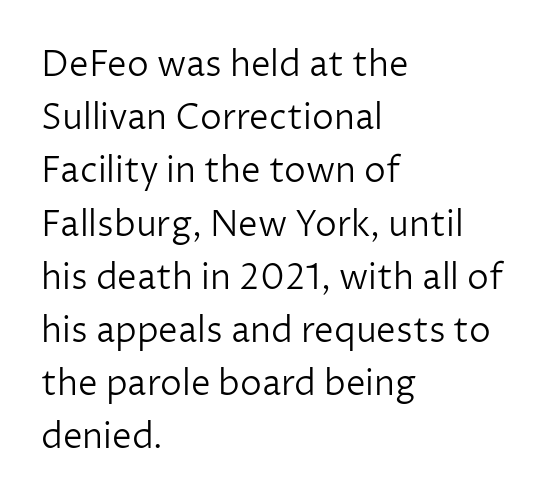
The image shows 35 px light sans-serif type, upright; set left-aligned, normal line spacing (1.52x), normal letter spacing, not underlined; low stroke contrast and a medium x-height.
